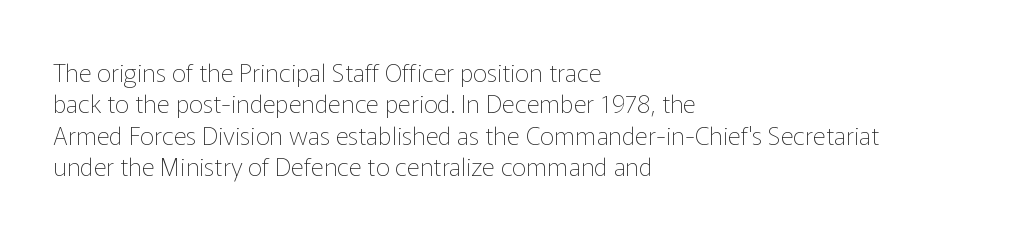
Q: Is the text bold? A: No.
Q: Is the text italic (slanted)? A: No, it is upright.
Q: Is the text underlined? A: No.
Q: How is the paragraph aligned? A: Left-aligned.
Q: Is the spacing between letters normal or unusually wide? A: Normal.
Q: Is the spacing between lines tight, normal or loose? A: Normal.
